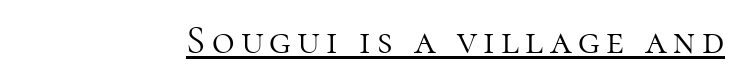
The image shows 39 px light serif type, upright; set underlined; high stroke contrast and a medium x-height.
